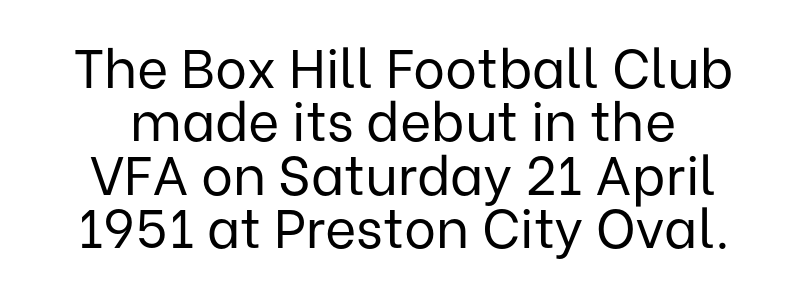
{"serif": "no", "italic": "no", "bold": "no", "weight": "regular", "width": "normal", "stroke_contrast": "low", "x_height": "medium", "monospaced": "no", "underline": "no", "align": "center", "line_spacing": "tight", "line_spacing_ratio": 0.99, "letter_spacing": "normal", "letter_spacing_em": 0.0, "glyph_px": 54}
